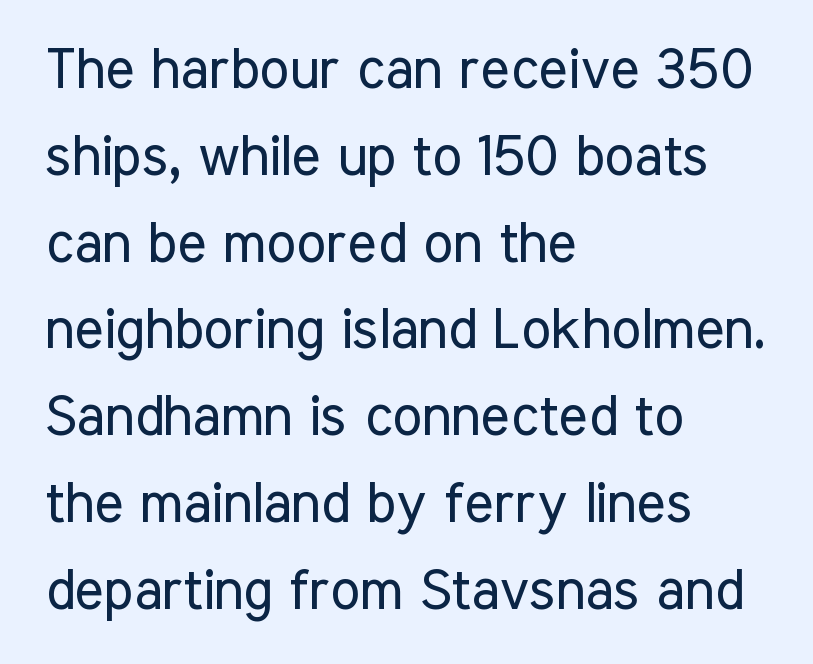
The image shows 56 px regular-weight, condensed sans-serif type, upright; set left-aligned, normal line spacing (1.55x), normal letter spacing, not underlined; low stroke contrast and a medium x-height.
